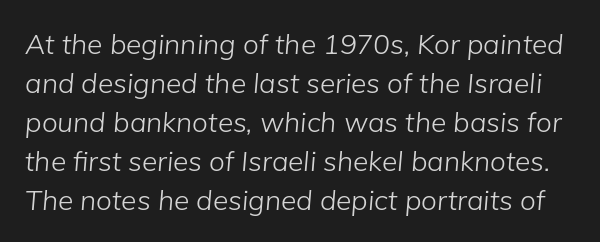
The font's italic variant was chosen for this text. Is this a fixed-width face? No — the glyphs have proportional, varying widths. Characters follow at the spacing the type designer built in. Plain, unruled lines of type. The block of text has a typical density, with ordinary space between rows. Stroke thickness stays within the range of a standard reading face or lighter.
